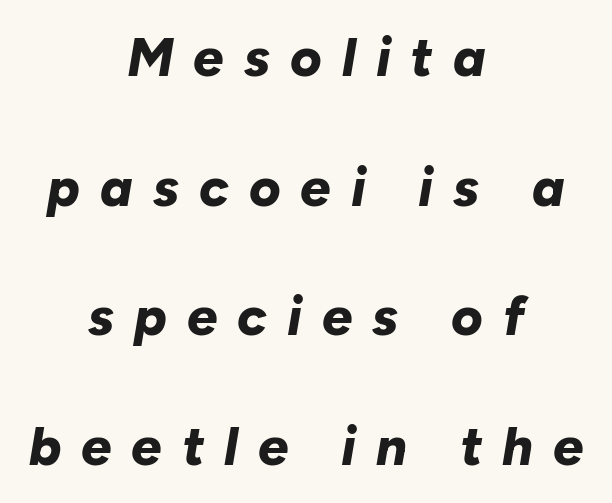
Q: Is the text bold? A: Yes.
Q: Is the text italic (slanted)? A: Yes, it leans right by about 10 degrees.
Q: Is the text underlined? A: No.
Q: How is the paragraph aligned? A: Centered.
Q: Is the spacing between letters normal or unusually wide? A: Unusually wide.
Q: Is the spacing between lines tight, normal or loose? A: Loose.
Q: Width (condensed, normal, or wide)? A: Normal.
Q: Stroke contrast? A: Low.
Q: x-height? A: Medium.
Q: Monospaced? A: No.
